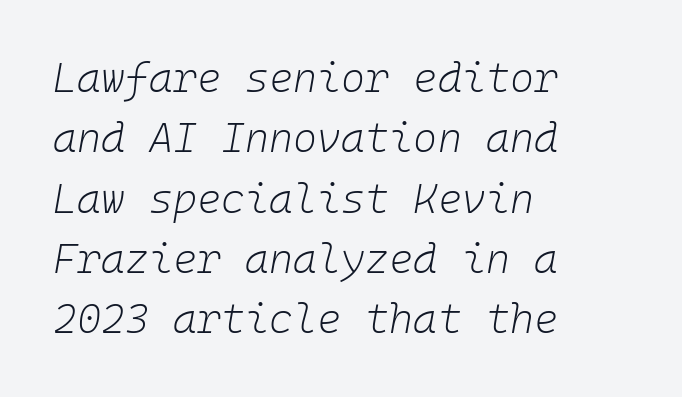
{"italic": "yes", "lean": "right", "slant_degrees": 10, "bold": "no", "weight": "light", "width": "normal", "stroke_contrast": "low", "x_height": "medium", "monospaced": "yes", "underline": "no", "align": "left", "line_spacing": "normal", "line_spacing_ratio": 1.47, "letter_spacing": "normal", "letter_spacing_em": 0.0, "glyph_px": 41}
